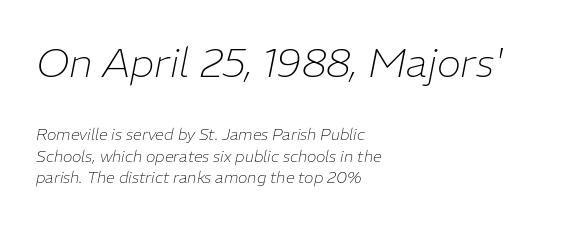
Q: Is the text bold? A: No.
Q: Is the text italic (slanted)? A: Yes, it leans right by about 11 degrees.
Q: Is the text underlined? A: No.
Q: How is the paragraph aligned? A: Left-aligned.
Q: Is the spacing between letters normal or unusually wide? A: Normal.
Q: Is the spacing between lines tight, normal or loose? A: Normal.
Q: Which block of text is set in a larger size, the first (top) or the second (bottom)? A: The first (top) one.
Q: Width (condensed, normal, or wide)? A: Normal.
Q: Stroke contrast? A: Low.
Q: x-height? A: Medium.
Q: Monospaced? A: No.
